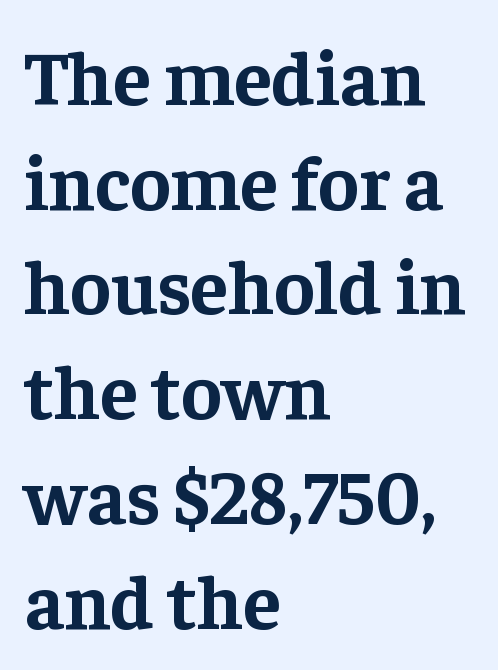
Q: Is the text bold? A: Yes.
Q: Is the text italic (slanted)? A: No, it is upright.
Q: Is the typeface a serif or a sans-serif typeface? A: Serif.
Q: Is the text underlined? A: No.
Q: How is the paragraph aligned? A: Left-aligned.
Q: Is the spacing between letters normal or unusually wide? A: Normal.
Q: Is the spacing between lines tight, normal or loose? A: Normal.
Q: Width (condensed, normal, or wide)? A: Normal.
Q: Stroke contrast? A: Low.
Q: x-height? A: Medium.
Q: Monospaced? A: No.
